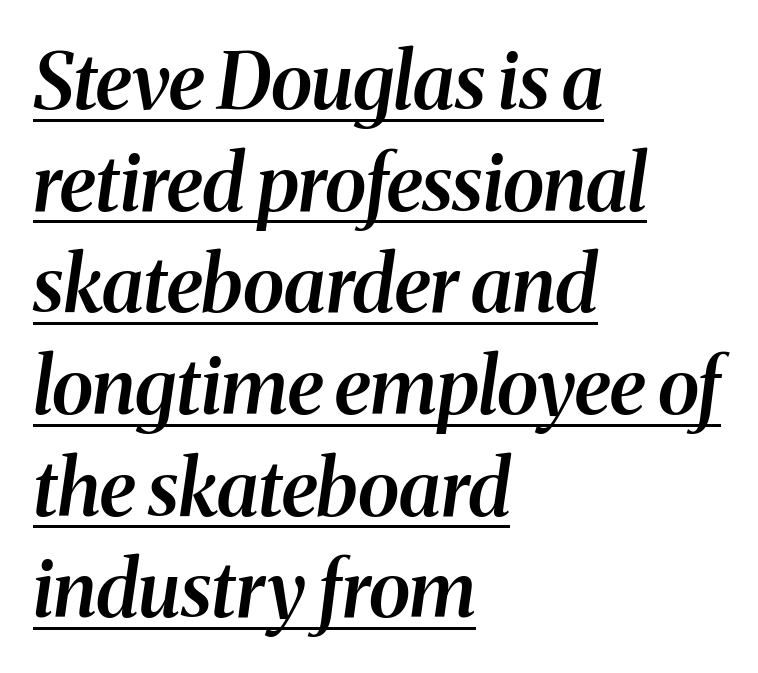
{"serif": "yes", "italic": "yes", "lean": "right", "slant_degrees": 8, "bold": "semi", "weight": "semibold", "width": "normal", "stroke_contrast": "medium", "x_height": "medium", "monospaced": "no", "underline": "yes", "align": "left", "line_spacing": "normal", "line_spacing_ratio": 1.32, "letter_spacing": "normal", "letter_spacing_em": 0.0, "glyph_px": 77}
